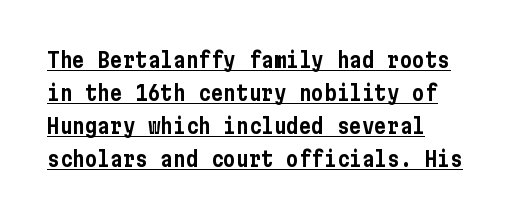
{"italic": "no", "underline": "yes", "align": "left", "line_spacing": "normal", "line_spacing_ratio": 1.57, "letter_spacing": "normal", "letter_spacing_em": 0.0, "glyph_px": 21}
